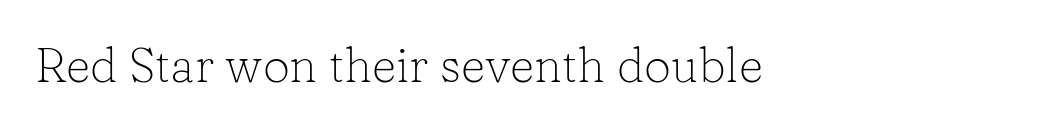
Q: Is the text bold? A: No.
Q: Is the text italic (slanted)? A: No, it is upright.
Q: Is the typeface a serif or a sans-serif typeface? A: Serif.
Q: Is the text underlined? A: No.
Q: Is the spacing between letters normal or unusually wide? A: Normal.
Q: Width (condensed, normal, or wide)? A: Normal.
Q: Stroke contrast? A: Low.
Q: x-height? A: Medium.
Q: Monospaced? A: No.
